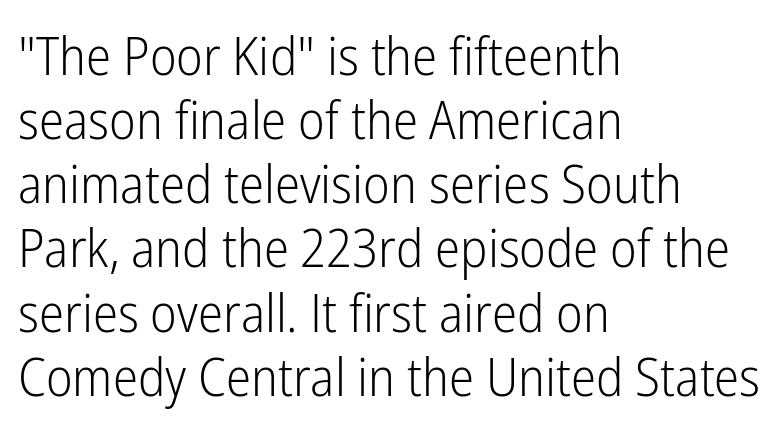
{"serif": "no", "italic": "no", "bold": "no", "weight": "light", "width": "condensed", "stroke_contrast": "low", "x_height": "medium", "monospaced": "no", "underline": "no", "align": "left", "line_spacing_ratio": 1.21, "letter_spacing": "normal", "letter_spacing_em": 0.0, "glyph_px": 53}
